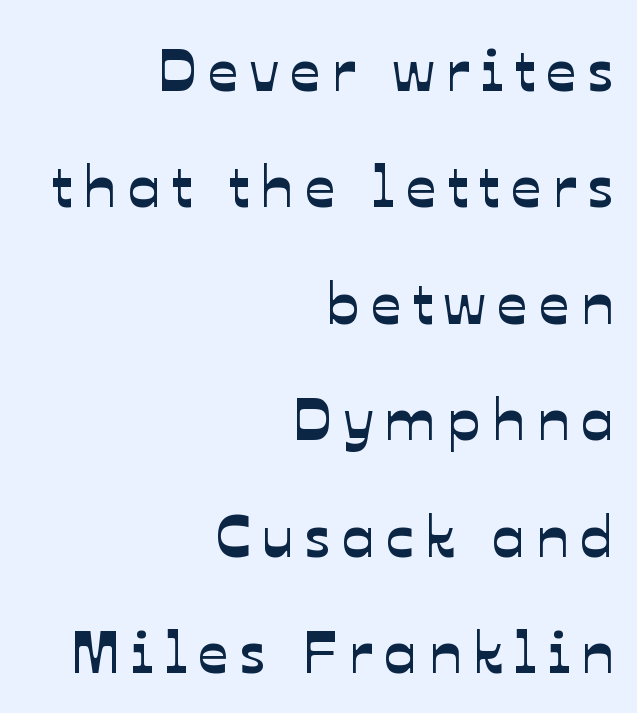
{"serif": "no", "width": "normal", "stroke_contrast": "low", "x_height": "medium", "monospaced": "no", "underline": "no", "align": "right", "line_spacing": "loose", "line_spacing_ratio": 1.94, "glyph_px": 60}
